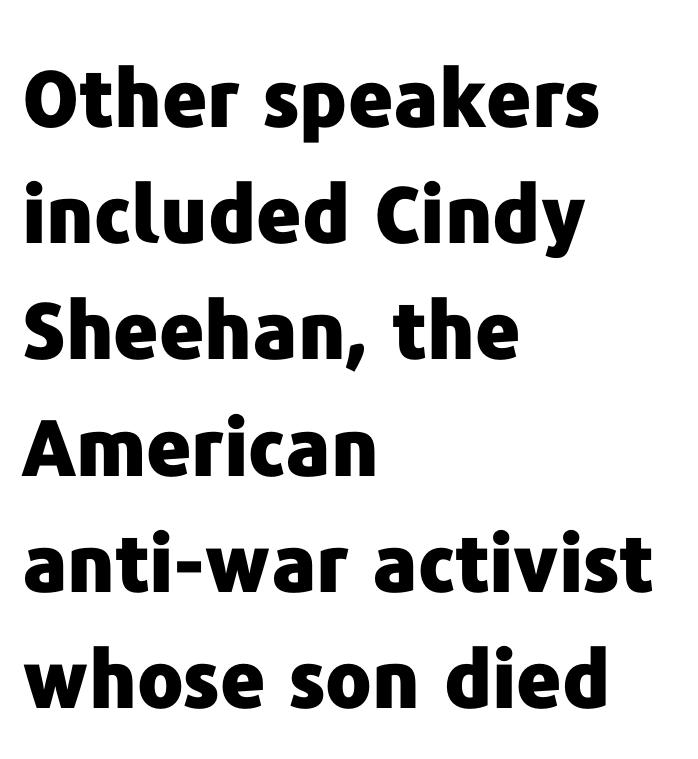
The image shows 78 px heavy sans-serif type, upright; set left-aligned, normal line spacing (1.49x), normal letter spacing, not underlined; low stroke contrast and a medium x-height.
